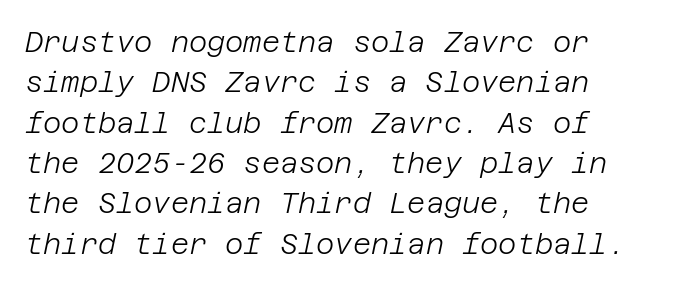
Glance below the letters and you will spot only blank space. The passage shown has conventional tracking throughout. Rendered with sloped, italic letterforms. The face looks like a standard text weight, possibly lighter. Reading down the column, the eye jumps a familiar distance to each next line.
